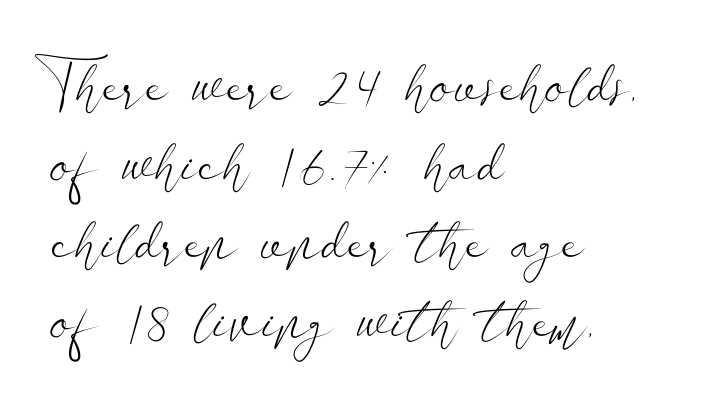
{"serif": "no", "bold": "no", "weight": "light", "width": "wide", "stroke_contrast": "low", "x_height": "small", "monospaced": "no", "underline": "no", "align": "left", "line_spacing": "normal", "line_spacing_ratio": 1.27, "letter_spacing": "normal", "letter_spacing_em": 0.0, "glyph_px": 62}
